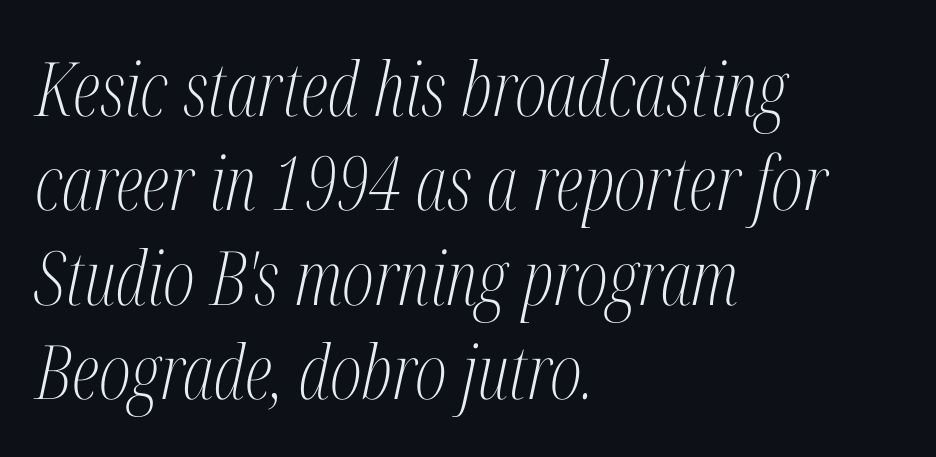
The compositor pushed each line to the left boundary. Plain, unruled lines of type. Character widths vary here, with narrow letters taking less room than wide ones. Each word holds together tightly as a unit, with standard inter-letter gaps. The designer went with a serif here, giving each stem small feet.
